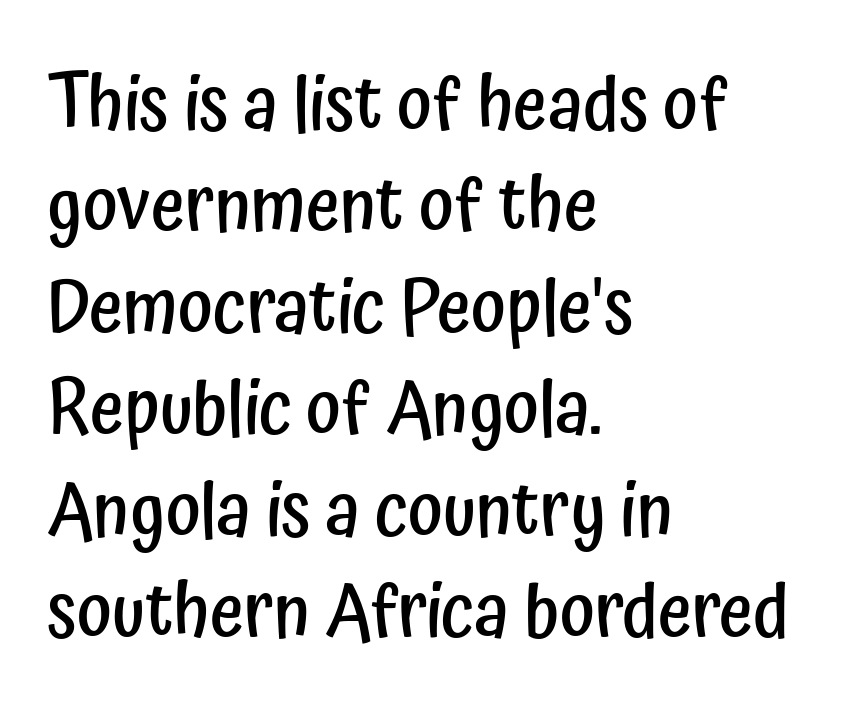
Compared with an ordinary text face, these strokes are moderately heavier — a semibold. Character widths vary here, with narrow letters taking less room than wide ones. The passage is arranged the way most books set body copy — flush left. This is the regular roman posture of the typeface. Evenly set lines give the paragraph a standard silhouette. Words appear dense and cohesive because spacing is normal.
